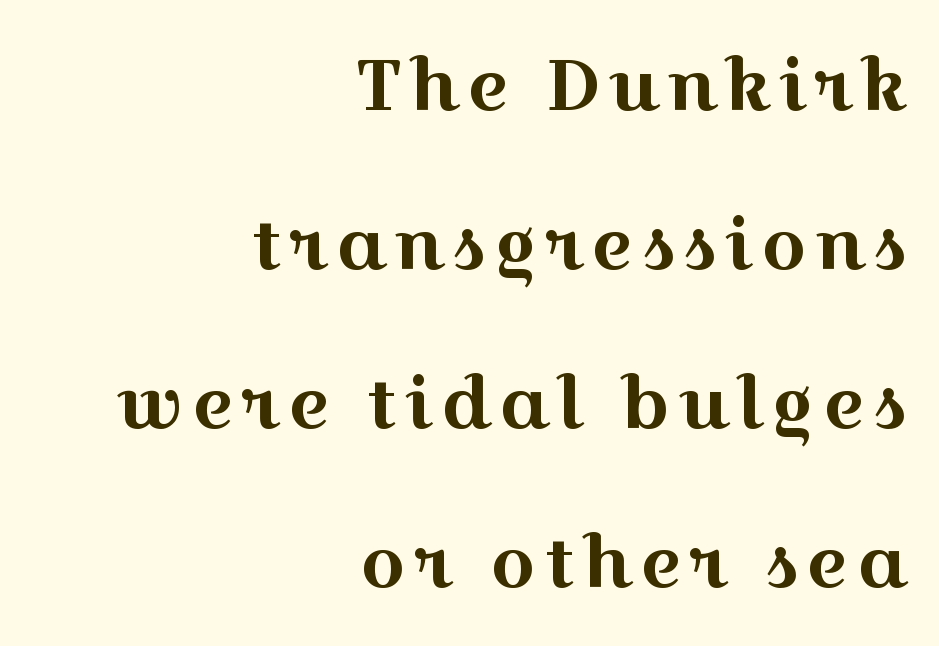
Q: Is the text italic (slanted)? A: No, it is upright.
Q: Is the typeface a serif or a sans-serif typeface? A: Serif.
Q: Is the text underlined? A: No.
Q: How is the paragraph aligned? A: Right-aligned.
Q: Is the spacing between lines tight, normal or loose? A: Loose.
Q: Width (condensed, normal, or wide)? A: Wide.
Q: x-height? A: Medium.
Q: Monospaced? A: No.
